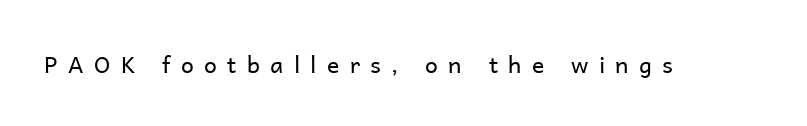
Q: Is the text bold? A: No.
Q: Is the text italic (slanted)? A: No, it is upright.
Q: Is the text underlined? A: No.
Q: Is the spacing between letters normal or unusually wide? A: Unusually wide.
